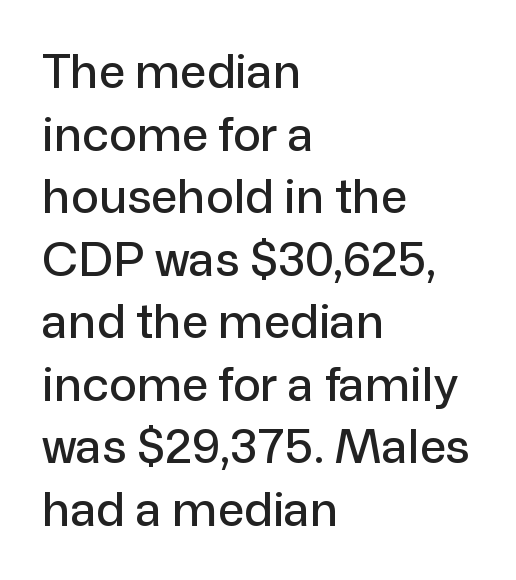
Q: Is the text italic (slanted)? A: No, it is upright.
Q: Is the typeface a serif or a sans-serif typeface? A: Sans-serif.
Q: Is the text underlined? A: No.
Q: How is the paragraph aligned? A: Left-aligned.
Q: Is the spacing between letters normal or unusually wide? A: Normal.
Q: Is the spacing between lines tight, normal or loose? A: Normal.
Q: Width (condensed, normal, or wide)? A: Normal.
Q: Stroke contrast? A: Low.
Q: x-height? A: Medium.
Q: Monospaced? A: No.
